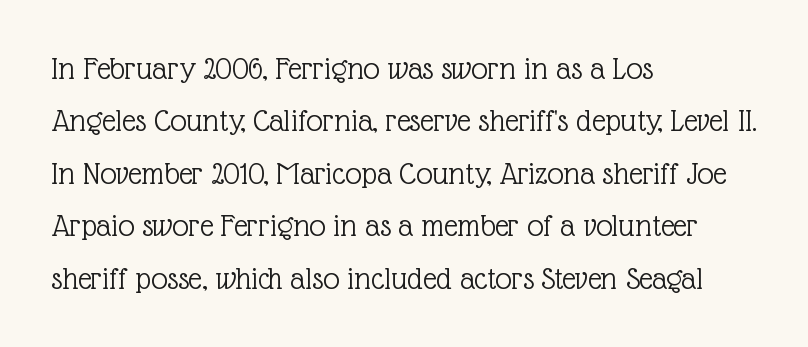
The image shows 33 px light serif type, upright; set left-aligned, normal line spacing (1.59x), normal letter spacing, not underlined; a medium x-height.
